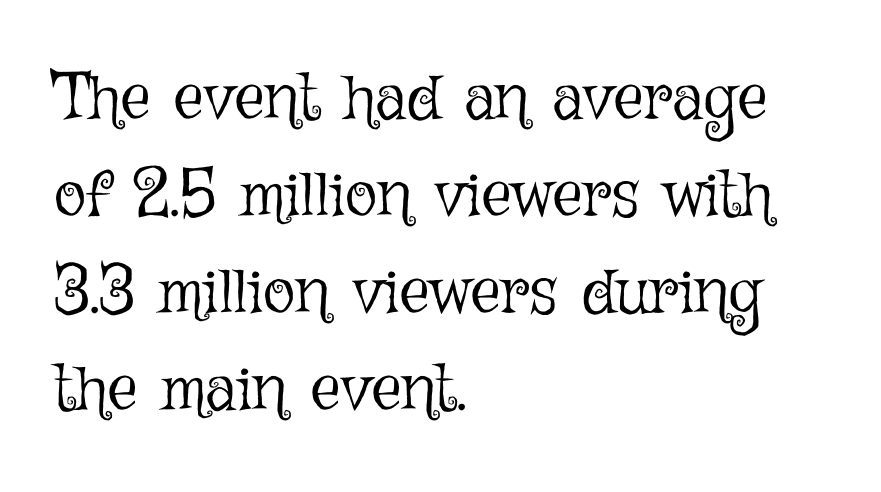
A typesetter would call this zero additional tracking. Horizontally, the lines are justified to the leading edge only. The passage shown is not underscored anywhere. If you drew a line through each stem, it would be perfectly vertical.
